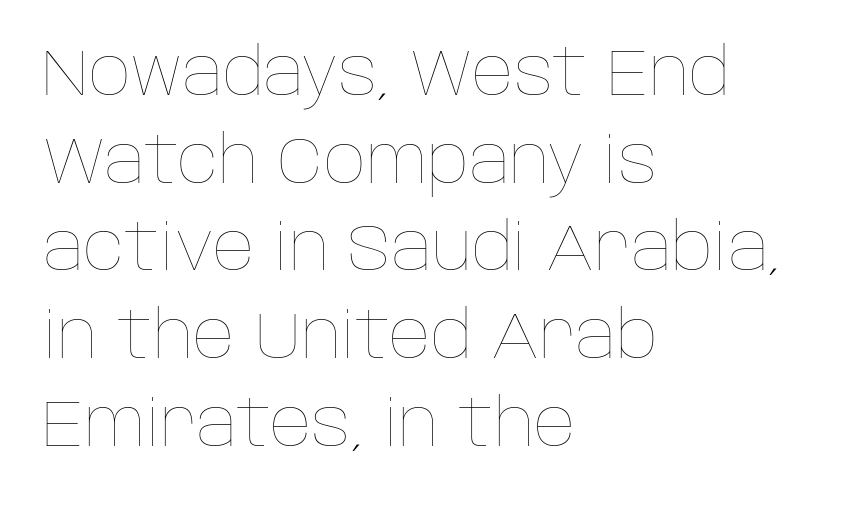
{"italic": "no", "bold": "no", "weight": "thin", "width": "normal", "stroke_contrast": "low", "x_height": "large", "monospaced": "no", "underline": "no", "align": "left", "line_spacing": "normal", "line_spacing_ratio": 1.35, "letter_spacing": "normal", "letter_spacing_em": 0.0, "glyph_px": 65}
